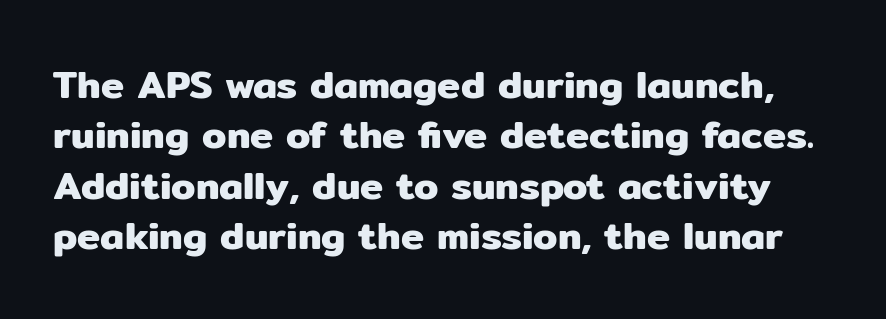
The image shows 39 px sans-serif type, upright; set normal line spacing (1.29x), normal letter spacing, not underlined; low stroke contrast and a medium x-height.
